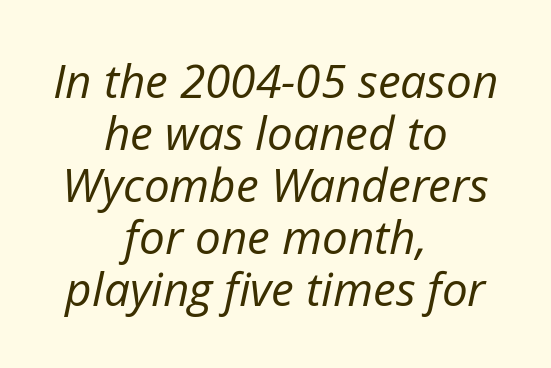
The text carries the slant typical of an italic or oblique font. Stroke mass is kept to a normal reading level or below. Closely set lines give the paragraph a compact silhouette. Quick note: underline off. The rendering uses natural spacing where letterforms have individual widths. Default kerning and tracking; the words read as compact shapes.
